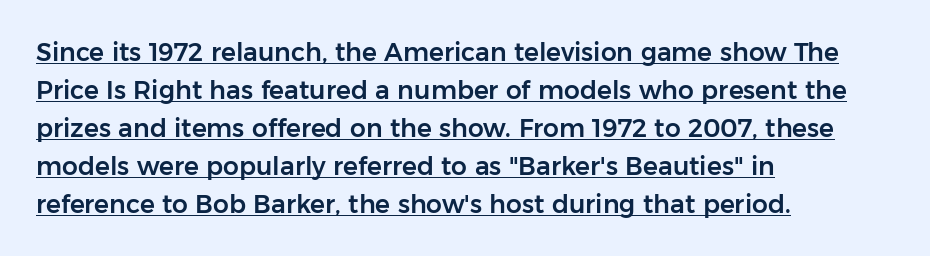
Q: Is the text italic (slanted)? A: No, it is upright.
Q: Is the text underlined? A: Yes.
Q: How is the paragraph aligned? A: Left-aligned.
Q: Is the spacing between letters normal or unusually wide? A: Normal.
Q: Is the spacing between lines tight, normal or loose? A: Normal.
